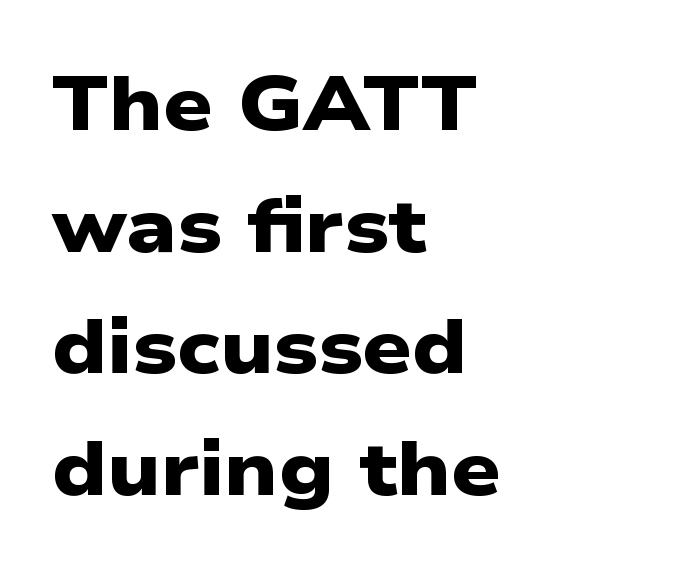
Whoever set this chose a conventional vertical rhythm. Note: no serifs on the glyphs. The typesetter chose a ragged-right arrangement here. Tracking here is standard; glyphs follow each other at the usual distance. The rendering uses a bold face; every stroke is thick and dark. Spacing verdict: proportional, widths tailored to each character.
